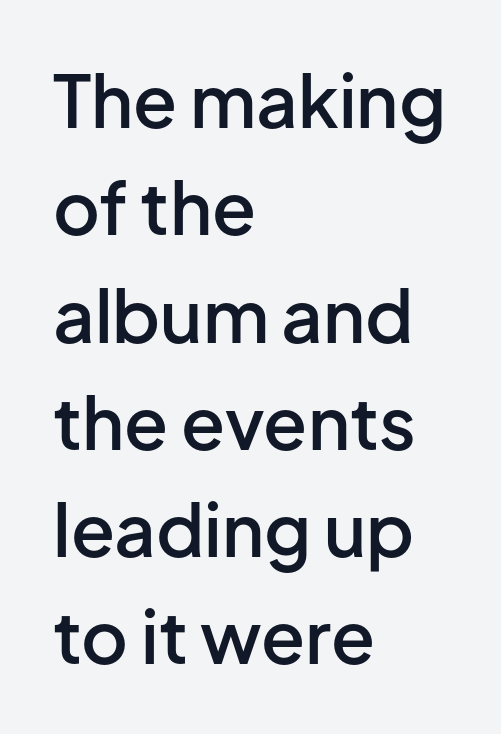
{"serif": "no", "italic": "no", "bold": "semi", "weight": "semibold", "width": "normal", "stroke_contrast": "low", "x_height": "medium", "monospaced": "no", "underline": "no", "align": "left", "line_spacing": "normal", "line_spacing_ratio": 1.49, "letter_spacing": "normal", "letter_spacing_em": 0.0, "glyph_px": 72}
